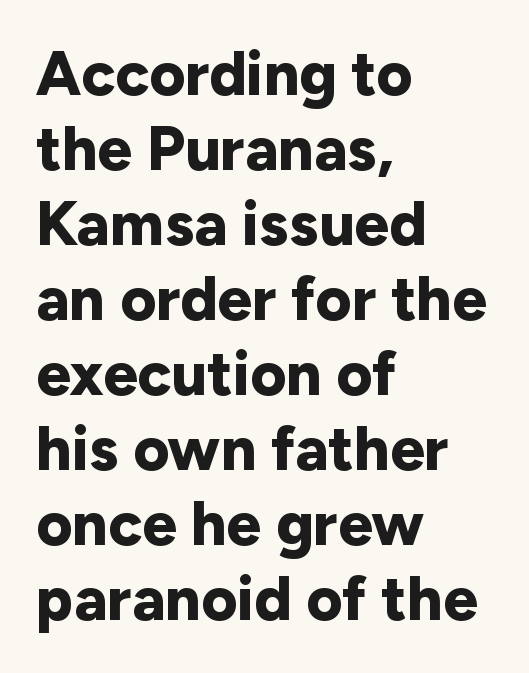
Q: Is the text bold? A: Yes.
Q: Is the text italic (slanted)? A: No, it is upright.
Q: Is the typeface a serif or a sans-serif typeface? A: Sans-serif.
Q: Is the text underlined? A: No.
Q: How is the paragraph aligned? A: Left-aligned.
Q: Is the spacing between letters normal or unusually wide? A: Normal.
Q: Width (condensed, normal, or wide)? A: Normal.
Q: Stroke contrast? A: Low.
Q: x-height? A: Medium.
Q: Monospaced? A: No.
